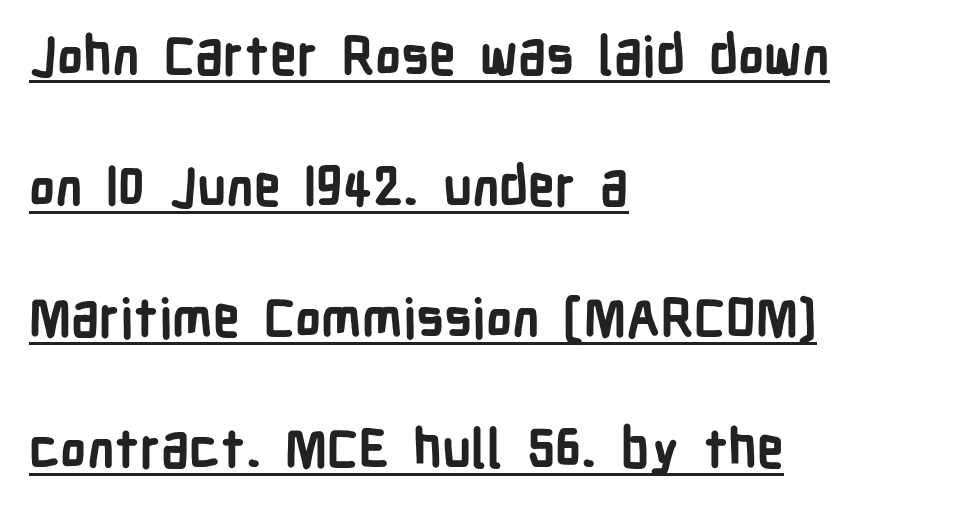
Q: Is the text bold? A: Yes.
Q: Is the text italic (slanted)? A: No, it is upright.
Q: Is the typeface a serif or a sans-serif typeface? A: Sans-serif.
Q: Is the text underlined? A: Yes.
Q: How is the paragraph aligned? A: Left-aligned.
Q: Is the spacing between letters normal or unusually wide? A: Normal.
Q: Is the spacing between lines tight, normal or loose? A: Loose.
Q: Width (condensed, normal, or wide)? A: Condensed.
Q: Stroke contrast? A: Low.
Q: x-height? A: Medium.
Q: Monospaced? A: No.
